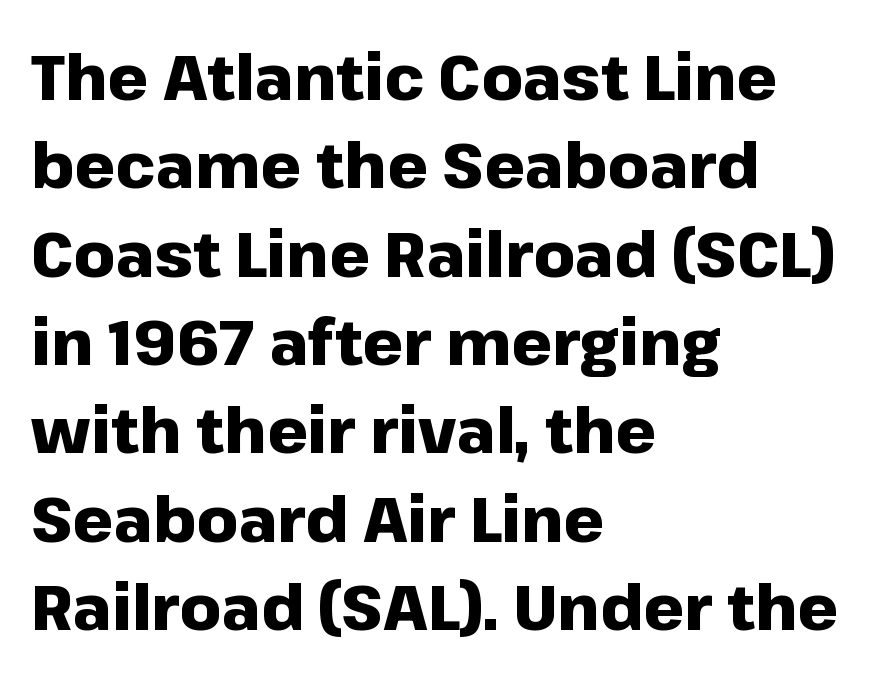
Q: Is the text bold? A: Yes.
Q: Is the text italic (slanted)? A: No, it is upright.
Q: Is the typeface a serif or a sans-serif typeface? A: Sans-serif.
Q: Is the text underlined? A: No.
Q: How is the paragraph aligned? A: Left-aligned.
Q: Is the spacing between letters normal or unusually wide? A: Normal.
Q: Is the spacing between lines tight, normal or loose? A: Normal.
Q: Width (condensed, normal, or wide)? A: Normal.
Q: Stroke contrast? A: Low.
Q: x-height? A: Medium.
Q: Monospaced? A: No.
